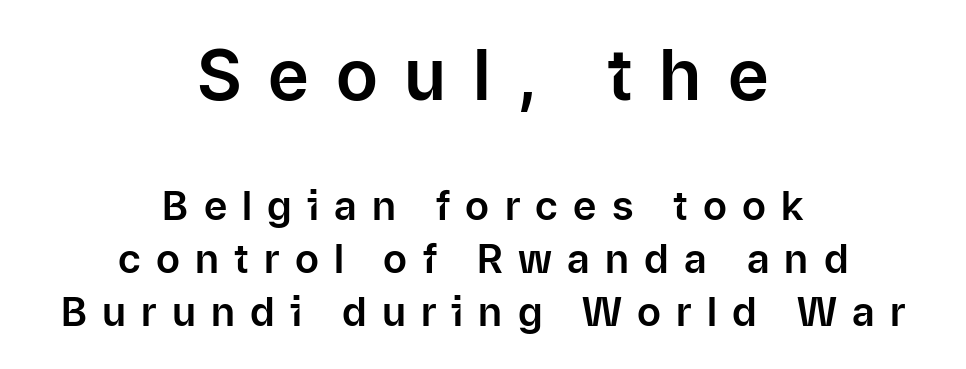
{"serif": "no", "italic": "no", "width": "normal", "stroke_contrast": "low", "x_height": "medium", "monospaced": "no", "underline": "no", "align": "center", "line_spacing": "normal", "line_spacing_ratio": 1.33, "letter_spacing": "wide", "letter_spacing_em": 0.38, "larger_block": "first", "size_ratio": 1.75, "glyph_px": 70}
